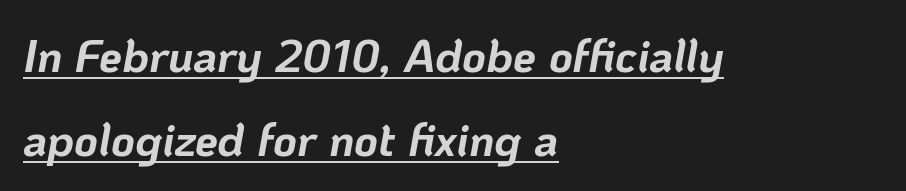
Style check: oblique. Weight check: bold — yes, fully. Is the block centered? No — it sits flush against the left margin. The face used here is proportionally spaced, like ordinary book or web type. Nobody touched the tracking dial on this one.
